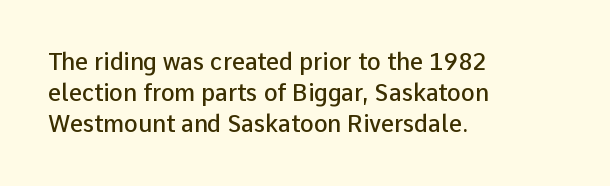
Q: Is the text bold? A: Semi-bold.
Q: Is the text italic (slanted)? A: No, it is upright.
Q: Is the text underlined? A: No.
Q: How is the paragraph aligned? A: Left-aligned.
Q: Is the spacing between letters normal or unusually wide? A: Normal.
Q: Is the spacing between lines tight, normal or loose? A: Normal.
